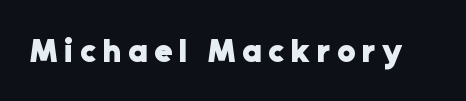
{"serif": "no", "italic": "no", "bold": "yes", "weight": "heavy", "width": "normal", "stroke_contrast": "low", "x_height": "medium", "monospaced": "no", "underline": "no", "letter_spacing": "wide", "letter_spacing_em": 0.2, "glyph_px": 33}
